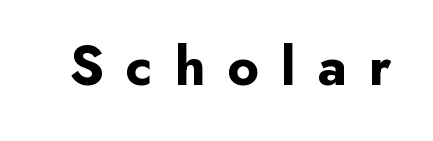
Q: Is the text bold? A: Yes.
Q: Is the text italic (slanted)? A: No, it is upright.
Q: Is the typeface a serif or a sans-serif typeface? A: Sans-serif.
Q: Is the text underlined? A: No.
Q: Is the spacing between letters normal or unusually wide? A: Unusually wide.
Q: Width (condensed, normal, or wide)? A: Normal.
Q: Stroke contrast? A: Low.
Q: x-height? A: Small.
Q: Monospaced? A: No.
